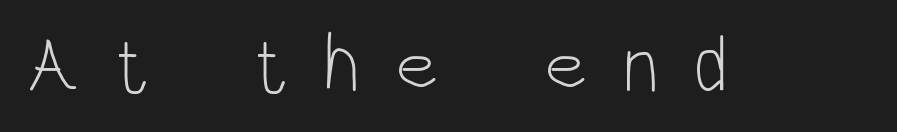
Q: Is the text bold? A: No.
Q: Is the text italic (slanted)? A: No, it is upright.
Q: Is the typeface a serif or a sans-serif typeface? A: Sans-serif.
Q: Is the text underlined? A: No.
Q: Is the spacing between letters normal or unusually wide? A: Unusually wide.
Q: Width (condensed, normal, or wide)? A: Condensed.
Q: Stroke contrast? A: Low.
Q: x-height? A: Large.
Q: Monospaced? A: No.
